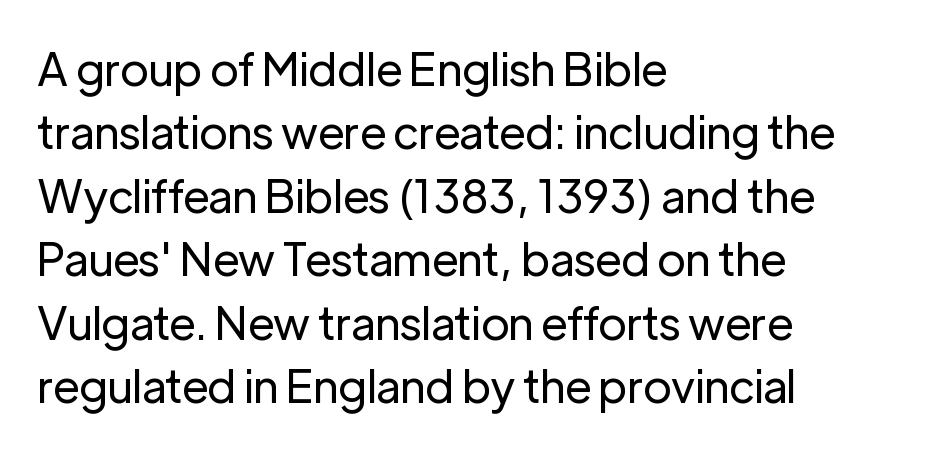
{"serif": "no", "italic": "no", "bold": "no", "weight": "regular", "width": "normal", "stroke_contrast": "low", "x_height": "medium", "monospaced": "no", "underline": "no", "align": "left", "line_spacing": "normal", "line_spacing_ratio": 1.41, "letter_spacing": "normal", "letter_spacing_em": 0.0, "glyph_px": 45}
